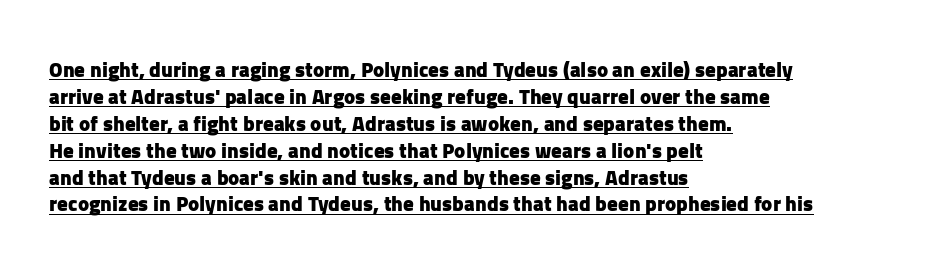
{"italic": "no", "bold": "yes", "underline": "yes", "align": "left", "line_spacing": "normal", "line_spacing_ratio": 1.28, "letter_spacing": "normal", "letter_spacing_em": 0.0, "glyph_px": 21}
